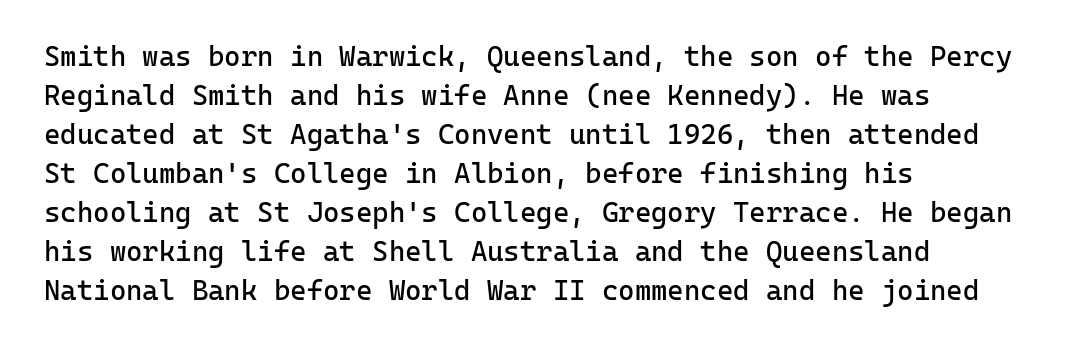
Default kerning and tracking; the words read as compact shapes. Do the characters align in a grid? Yes, the font is monospaced. Normally led — the rows are evenly, conventionally spaced. Regarding serifs, this sample does without them. Do the letters lean? They stand straight.
